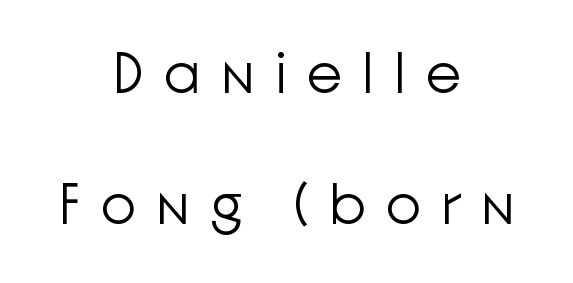
{"serif": "no", "italic": "no", "bold": "no", "weight": "light", "width": "normal", "stroke_contrast": "low", "x_height": "medium", "monospaced": "no", "underline": "no", "align": "center", "line_spacing": "loose", "line_spacing_ratio": 2.26, "letter_spacing": "wide", "letter_spacing_em": 0.33, "glyph_px": 58}
